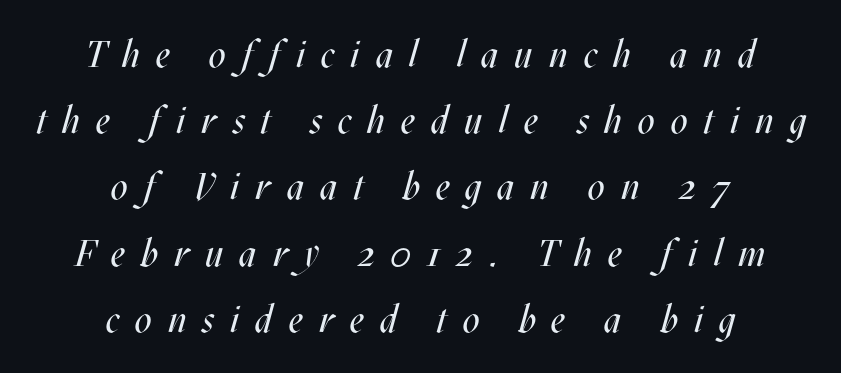
The image shows 37 px regular-weight, condensed type, italic (leaning right); set centered, line spacing 1.79x, unusually wide letter spacing (+0.43 em), not underlined; medium stroke contrast and a large x-height.
